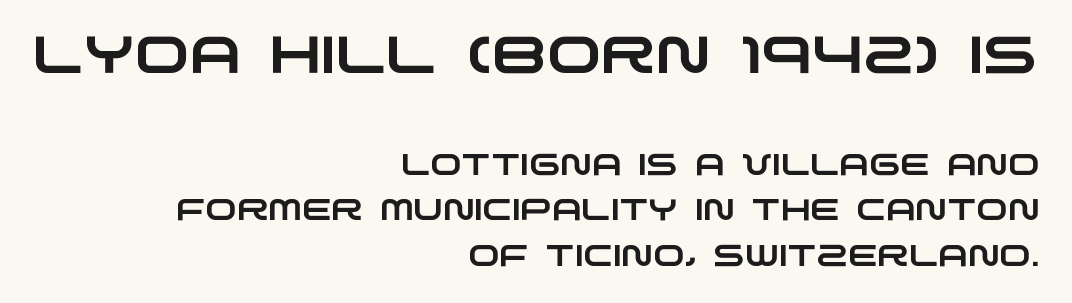
The image shows 52 px wide sans-serif type; set right-aligned, normal line spacing (1.51x), normal letter spacing, not underlined; the first (top) block is 1.73x larger; low stroke contrast and a large x-height.
